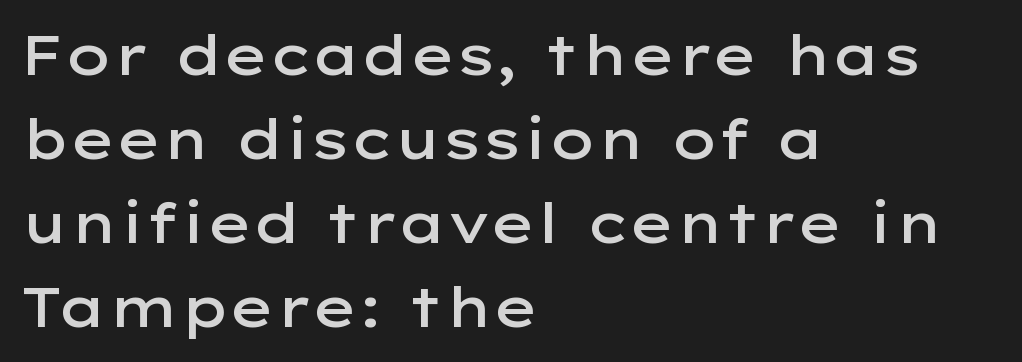
The passage is arranged the way most books set body copy — flush left. The font family rendered here belongs to the sans-serif group. Summary of weight: moderately heavy, a semibold. Underlining? Definitely not there. Posture: straight, roman, zero tilt. Proportional: the letters do not fall into vertical columns.
